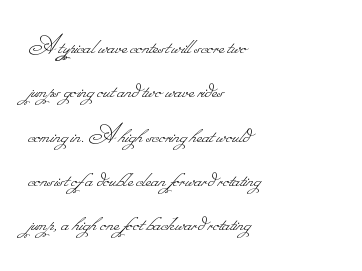
Q: Is the text bold? A: No.
Q: Is the text underlined? A: No.
Q: How is the paragraph aligned? A: Left-aligned.
Q: Is the spacing between letters normal or unusually wide? A: Normal.
Q: Is the spacing between lines tight, normal or loose? A: Normal.
Q: Width (condensed, normal, or wide)? A: Normal.
Q: Stroke contrast? A: Low.
Q: Monospaced? A: No.
